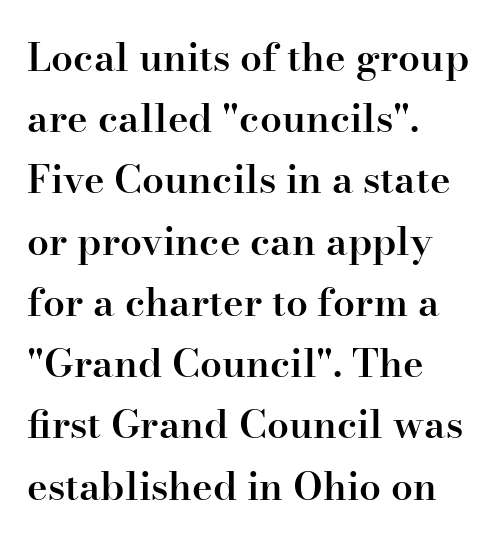
Yep, those are serifs on the letters. Proportional: the letters do not fall into vertical columns. Characters remain perfectly vertical along every line. Quick note: interline space is typical.
